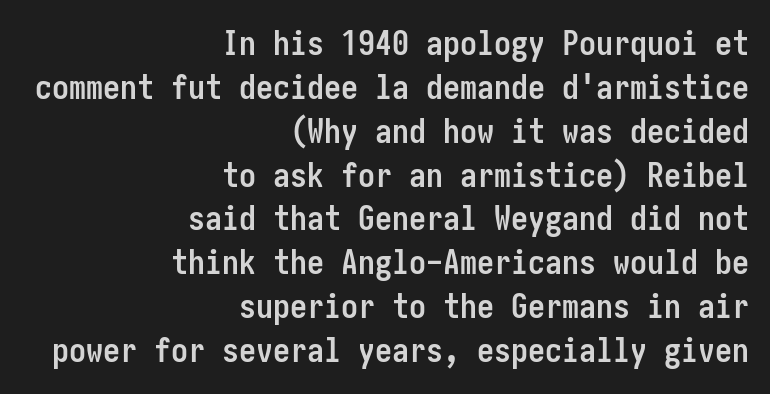
Q: Is the text bold? A: Yes.
Q: Is the text italic (slanted)? A: No, it is upright.
Q: Is the typeface a serif or a sans-serif typeface? A: Sans-serif.
Q: Is the text underlined? A: No.
Q: How is the paragraph aligned? A: Right-aligned.
Q: Is the spacing between letters normal or unusually wide? A: Normal.
Q: Is the spacing between lines tight, normal or loose? A: Normal.
Q: Width (condensed, normal, or wide)? A: Condensed.
Q: Stroke contrast? A: Low.
Q: x-height? A: Medium.
